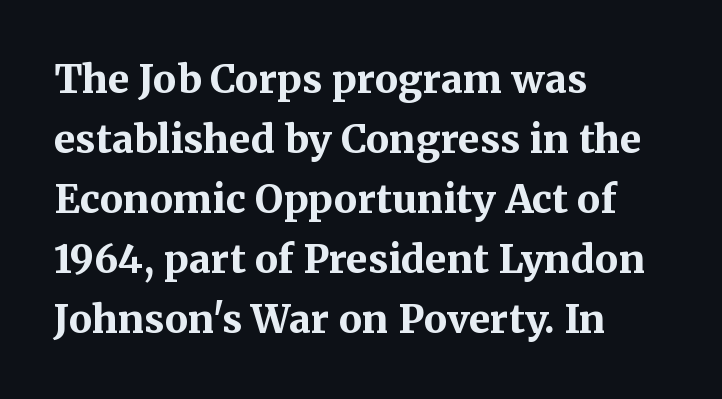
Q: Is the text bold? A: Yes.
Q: Is the text italic (slanted)? A: No, it is upright.
Q: Is the typeface a serif or a sans-serif typeface? A: Serif.
Q: Is the text underlined? A: No.
Q: How is the paragraph aligned? A: Left-aligned.
Q: Is the spacing between letters normal or unusually wide? A: Normal.
Q: Is the spacing between lines tight, normal or loose? A: Normal.
Q: Width (condensed, normal, or wide)? A: Normal.
Q: Stroke contrast? A: Medium.
Q: x-height? A: Medium.
Q: Monospaced? A: No.
